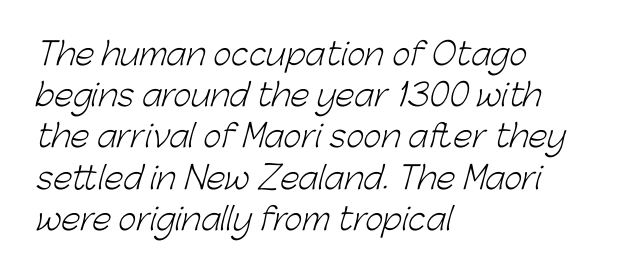
In terms of leading, this rendering sits right in the middle. This rendering uses left alignment, leaving the right contour irregular. The passage shown is not underscored anywhere. The rendering uses natural spacing where letterforms have individual widths. Serif or sans? Sans — the stroke terminals are bare.
